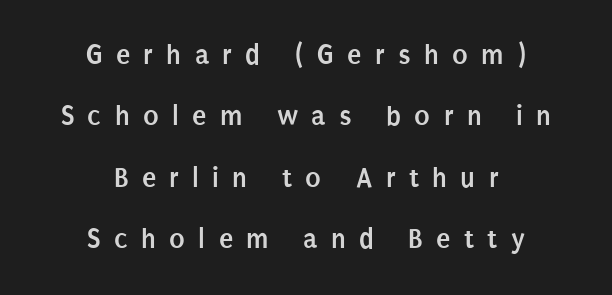
The image shows 29 px semibold, condensed sans-serif type, upright; set centered, loose line spacing (2.12x), unusually wide letter spacing (+0.46 em), not underlined; low stroke contrast and a large x-height.
